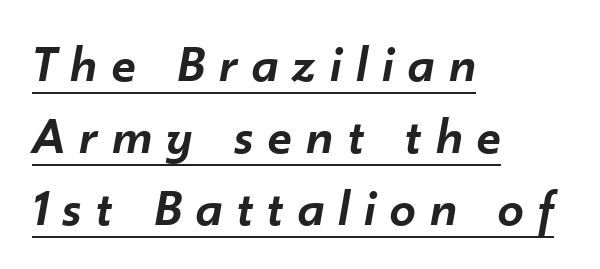
Q: Is the text bold? A: Semi-bold.
Q: Is the text italic (slanted)? A: Yes, it leans right by about 10 degrees.
Q: Is the text underlined? A: Yes.
Q: How is the paragraph aligned? A: Left-aligned.
Q: Is the spacing between letters normal or unusually wide? A: Unusually wide.
Q: Is the spacing between lines tight, normal or loose? A: Normal.
Q: Width (condensed, normal, or wide)? A: Normal.
Q: Stroke contrast? A: Low.
Q: x-height? A: Small.
Q: Monospaced? A: No.
